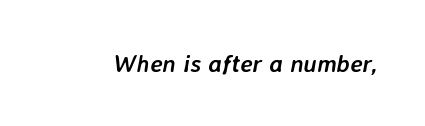
Tracking here is standard; glyphs follow each other at the usual distance. This sample uses an oblique cut, with every glyph tilted off the vertical. The glyphs have the mass of a bold cut. Bare-footed words on every line.
